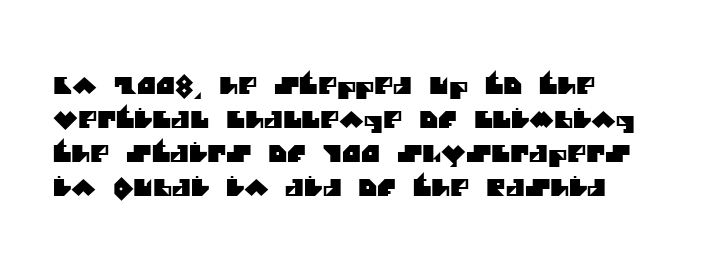
The image shows 23 px text type; set left-aligned, normal line spacing (1.48x), normal letter spacing, not underlined.
